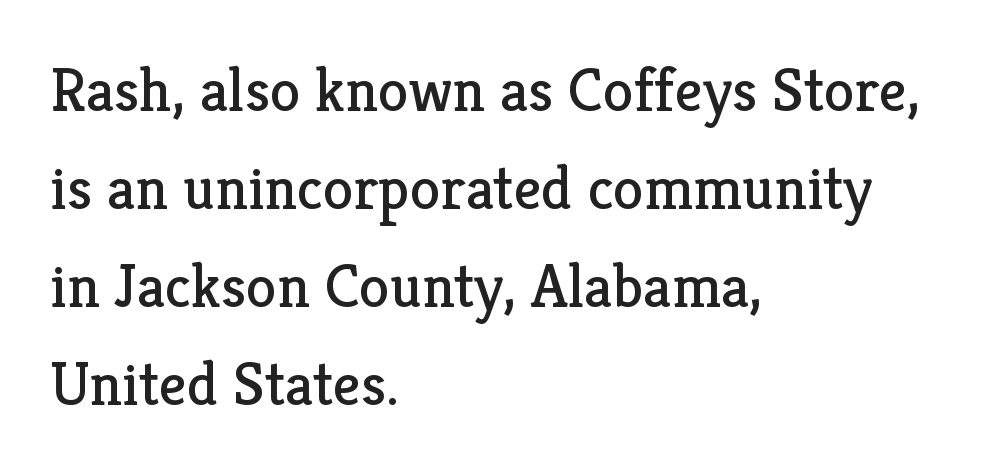
Q: Is the text bold? A: No.
Q: Is the text italic (slanted)? A: No, it is upright.
Q: Is the typeface a serif or a sans-serif typeface? A: Serif.
Q: Is the text underlined? A: No.
Q: How is the paragraph aligned? A: Left-aligned.
Q: Is the spacing between letters normal or unusually wide? A: Normal.
Q: Is the spacing between lines tight, normal or loose? A: Normal.
Q: Width (condensed, normal, or wide)? A: Normal.
Q: Stroke contrast? A: Low.
Q: x-height? A: Medium.
Q: Monospaced? A: No.
